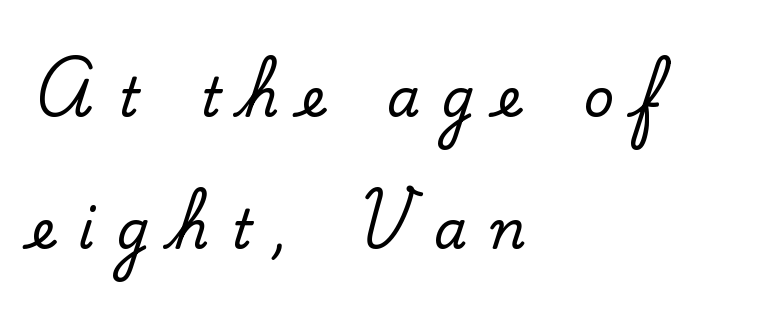
The image shows 53 px serif type; set left-aligned, loose line spacing (2.49x), unusually wide letter spacing (+0.43 em), not underlined; low stroke contrast and a small x-height.
